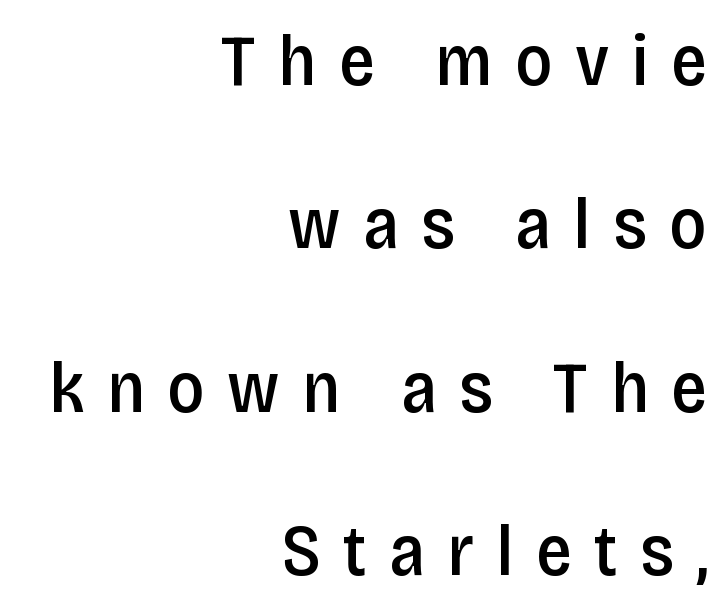
{"serif": "no", "italic": "no", "bold": "semi", "weight": "semibold", "width": "condensed", "stroke_contrast": "low", "x_height": "large", "monospaced": "no", "underline": "no", "align": "right", "line_spacing": "loose", "line_spacing_ratio": 2.27, "letter_spacing": "wide", "letter_spacing_em": 0.31, "glyph_px": 72}
